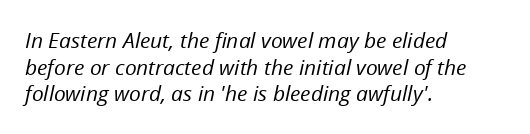
The image shows 21 px text type, italic (leaning right); set left-aligned, normal line spacing (1.27x), normal letter spacing, not underlined.
